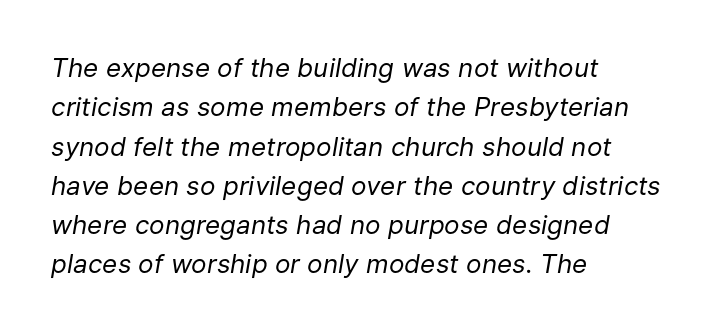
The image shows 26 px text type, italic (leaning right); set left-aligned, normal line spacing (1.51x), normal letter spacing, not underlined.
